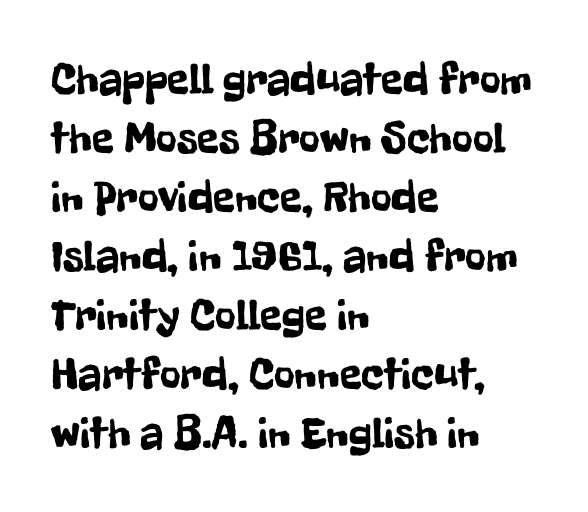
{"serif": "no", "italic": "no", "width": "condensed", "stroke_contrast": "low", "x_height": "medium", "monospaced": "no", "underline": "no", "align": "left", "line_spacing": "normal", "line_spacing_ratio": 1.31, "letter_spacing": "normal", "letter_spacing_em": 0.0, "glyph_px": 45}
